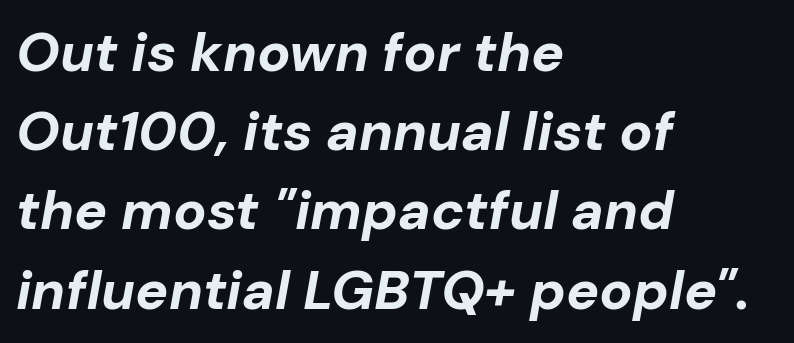
{"italic": "yes", "lean": "right", "slant_degrees": 10, "bold": "yes", "weight": "bold", "width": "normal", "stroke_contrast": "low", "x_height": "medium", "monospaced": "no", "underline": "no", "align": "left", "line_spacing": "normal", "line_spacing_ratio": 1.44, "letter_spacing": "normal", "letter_spacing_em": 0.0, "glyph_px": 55}
